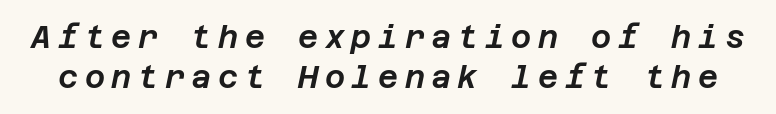
The image shows 31 px text type, italic (leaning right); set normal line spacing (1.28x), unusually wide letter spacing (+0.21 em), not underlined; low stroke contrast and a large x-height.
